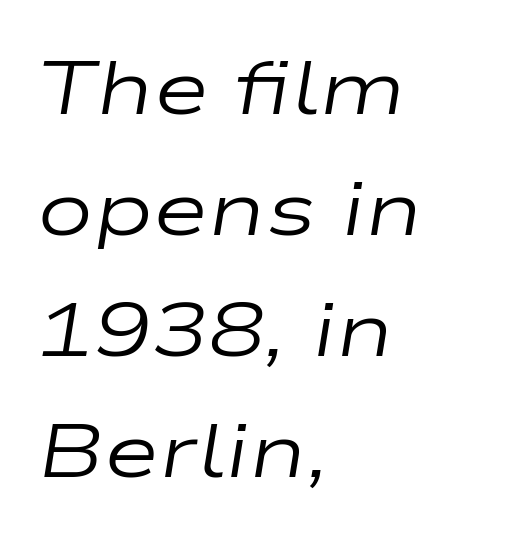
Q: Is the text bold? A: No.
Q: Is the text italic (slanted)? A: Yes, it leans right by about 9 degrees.
Q: Is the text underlined? A: No.
Q: How is the paragraph aligned? A: Left-aligned.
Q: Is the spacing between letters normal or unusually wide? A: Normal.
Q: Is the spacing between lines tight, normal or loose? A: Normal.
Q: Width (condensed, normal, or wide)? A: Wide.
Q: Stroke contrast? A: Low.
Q: x-height? A: Medium.
Q: Monospaced? A: No.
